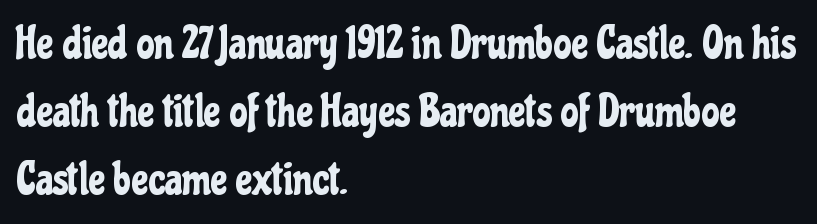
{"serif": "no", "italic": "no", "width": "condensed", "stroke_contrast": "low", "x_height": "medium", "monospaced": "no", "underline": "no", "align": "left", "line_spacing": "normal", "line_spacing_ratio": 1.51, "letter_spacing": "normal", "letter_spacing_em": 0.0, "glyph_px": 45}
